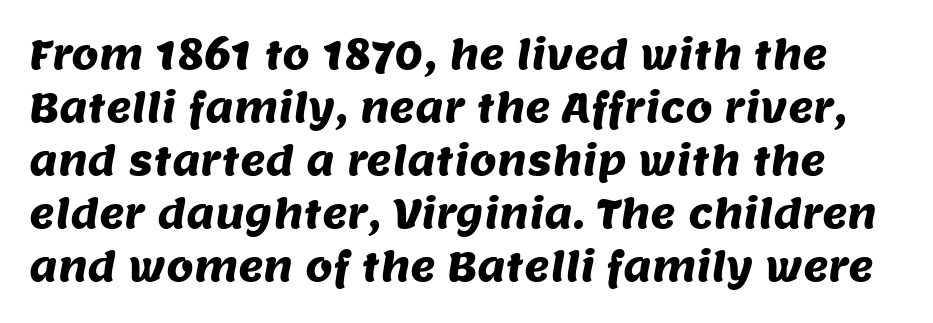
{"serif": "no", "width": "normal", "stroke_contrast": "medium", "x_height": "large", "monospaced": "no", "underline": "no", "line_spacing": "normal", "line_spacing_ratio": 1.36, "letter_spacing": "normal", "letter_spacing_em": 0.0, "glyph_px": 39}
